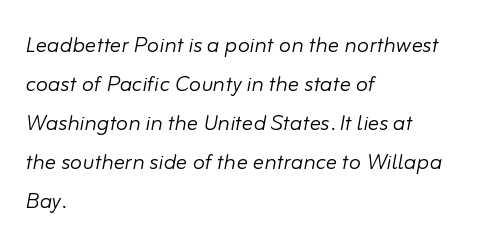
The image shows 28 px light type, italic (leaning right); set left-aligned, normal line spacing (1.39x), normal letter spacing, not underlined; low stroke contrast and a small x-height.
